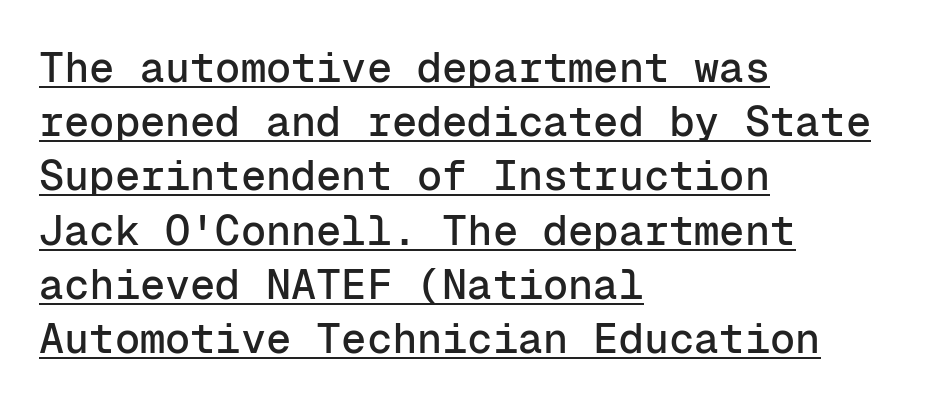
Q: Is the text italic (slanted)? A: No, it is upright.
Q: Is the typeface a serif or a sans-serif typeface? A: Sans-serif.
Q: Is the text underlined? A: Yes.
Q: How is the paragraph aligned? A: Left-aligned.
Q: Is the spacing between letters normal or unusually wide? A: Normal.
Q: Is the spacing between lines tight, normal or loose? A: Normal.
Q: Width (condensed, normal, or wide)? A: Normal.
Q: Stroke contrast? A: Low.
Q: x-height? A: Medium.
Q: Monospaced? A: Yes.
